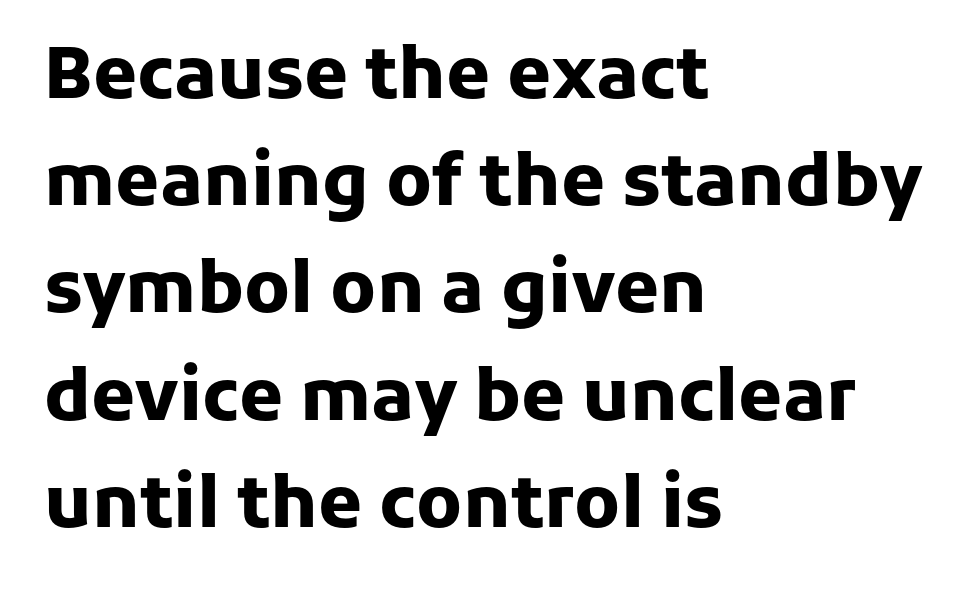
{"serif": "no", "italic": "no", "bold": "yes", "weight": "heavy", "width": "normal", "stroke_contrast": "low", "x_height": "medium", "monospaced": "no", "underline": "no", "align": "left", "line_spacing": "normal", "line_spacing_ratio": 1.51, "letter_spacing": "normal", "letter_spacing_em": 0.0, "glyph_px": 71}
